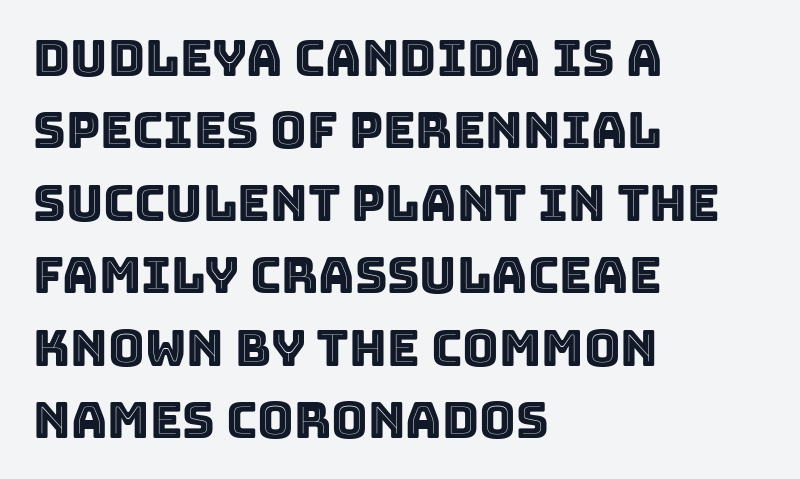
{"italic": "no", "width": "normal", "x_height": "large", "monospaced": "no", "underline": "no", "align": "left", "line_spacing": "normal", "line_spacing_ratio": 1.45, "letter_spacing": "normal", "letter_spacing_em": 0.0, "glyph_px": 50}
